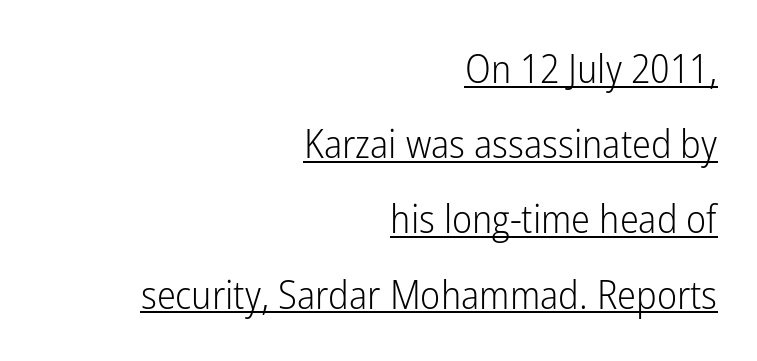
Q: Is the text bold? A: No.
Q: Is the text italic (slanted)? A: No, it is upright.
Q: Is the typeface a serif or a sans-serif typeface? A: Sans-serif.
Q: Is the text underlined? A: Yes.
Q: How is the paragraph aligned? A: Right-aligned.
Q: Is the spacing between letters normal or unusually wide? A: Normal.
Q: Width (condensed, normal, or wide)? A: Condensed.
Q: Stroke contrast? A: Low.
Q: x-height? A: Medium.
Q: Monospaced? A: No.
